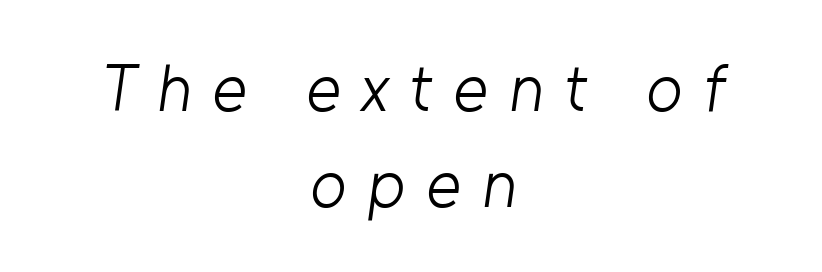
The image shows 66 px light sans-serif type; set centered, normal line spacing (1.45x), unusually wide letter spacing (+0.32 em), not underlined; low stroke contrast and a medium x-height.
